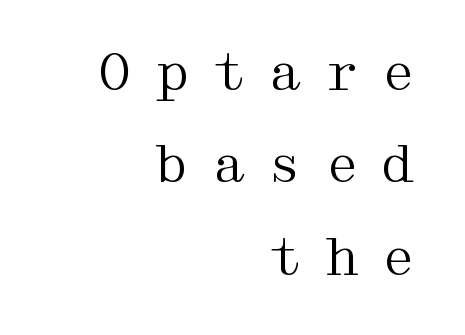
{"serif": "yes", "italic": "no", "bold": "no", "weight": "regular", "width": "wide", "stroke_contrast": "medium", "x_height": "medium", "underline": "no", "align": "right", "line_spacing_ratio": 1.81, "letter_spacing": "wide", "letter_spacing_em": 0.41, "glyph_px": 51}
